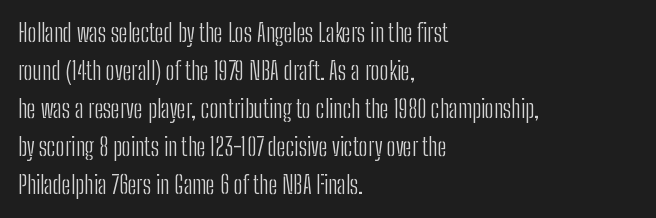
{"italic": "no", "bold": "no", "underline": "no", "align": "left", "line_spacing": "normal", "line_spacing_ratio": 1.58, "letter_spacing": "normal", "letter_spacing_em": 0.0, "glyph_px": 24}
